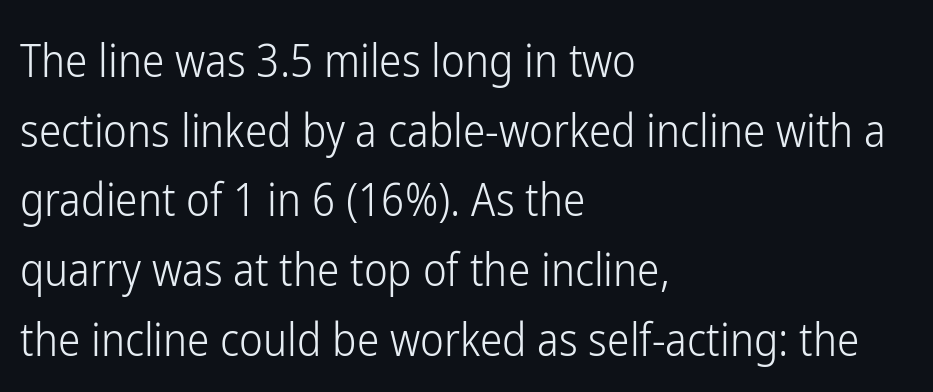
Q: Is the text bold? A: No.
Q: Is the text italic (slanted)? A: No, it is upright.
Q: Is the typeface a serif or a sans-serif typeface? A: Sans-serif.
Q: Is the text underlined? A: No.
Q: How is the paragraph aligned? A: Left-aligned.
Q: Is the spacing between letters normal or unusually wide? A: Normal.
Q: Is the spacing between lines tight, normal or loose? A: Normal.
Q: Width (condensed, normal, or wide)? A: Condensed.
Q: Stroke contrast? A: Low.
Q: x-height? A: Medium.
Q: Monospaced? A: No.
